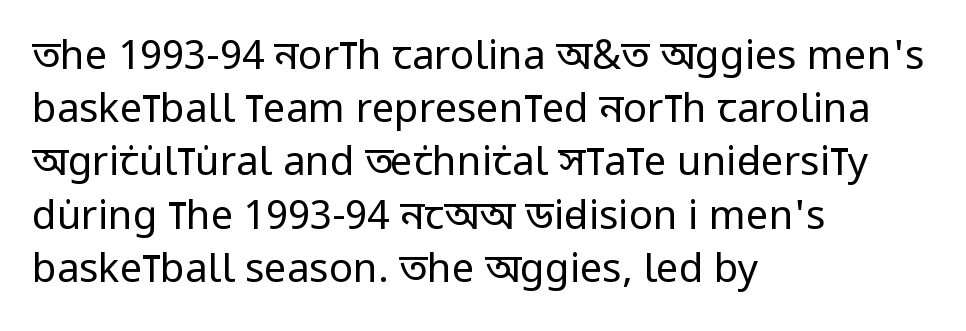
The image shows 40 px regular-weight, condensed sans-serif type, upright; set left-aligned, normal line spacing (1.33x), normal letter spacing, not underlined; low stroke contrast and a large x-height.
